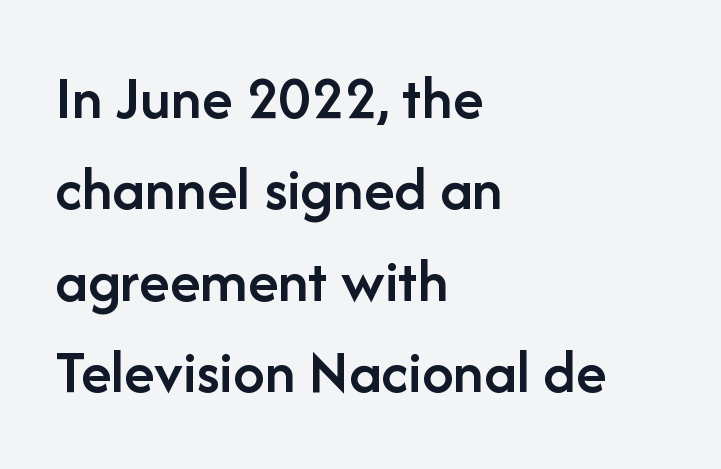
{"serif": "no", "italic": "no", "bold": "semi", "weight": "semibold", "width": "normal", "stroke_contrast": "low", "x_height": "medium", "monospaced": "no", "underline": "no", "align": "left", "line_spacing": "normal", "line_spacing_ratio": 1.45, "letter_spacing": "normal", "letter_spacing_em": 0.0, "glyph_px": 63}
